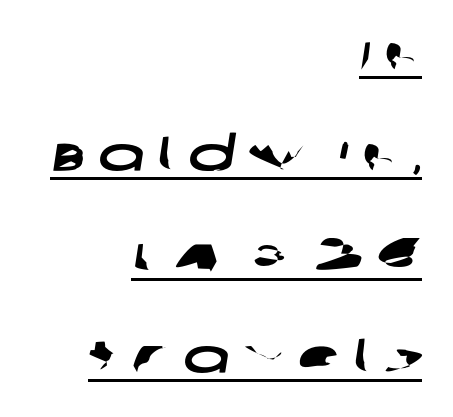
Typeset ragged left — the right edge is the straight one. The letters are spread apart with noticeably loose tracking. Glance below the letters and you will spot a drawn line. The passage shown is typeset with a sans-serif family. Widely set lines give the paragraph a tall, airy silhouette.
